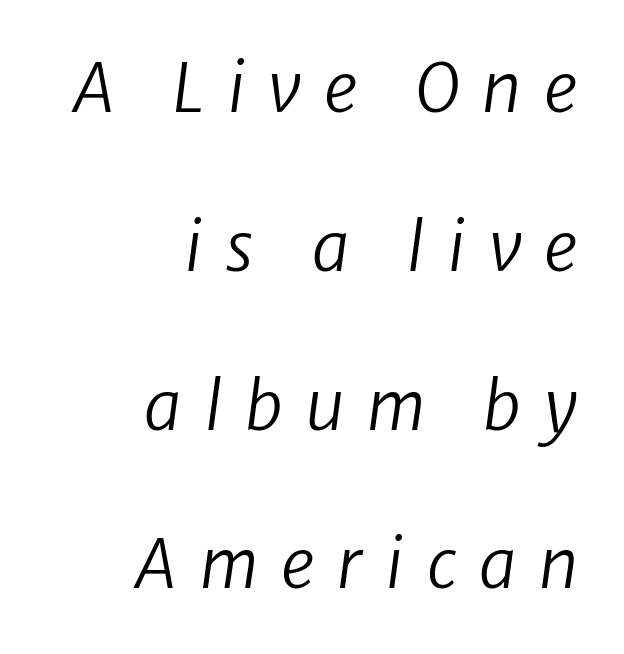
Quick note: underline off. Successive baselines arrive slowly, with a big drop between each. The letters advance in unequal steps, a hallmark of proportional type. Letters have the restrained weight of plain body copy at most. This sample uses expanded letter spacing, leaving extra air between glyphs. The text block is weighted toward the right margin, trailing off unevenly leftward.
